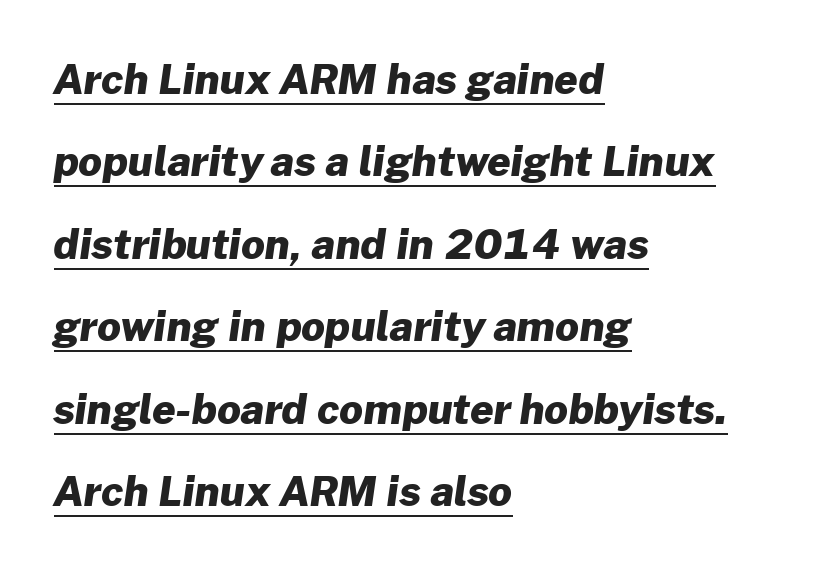
The image shows 41 px heavy sans-serif type; set left-aligned, loose line spacing (2.01x), normal letter spacing, underlined; low stroke contrast and a medium x-height.
